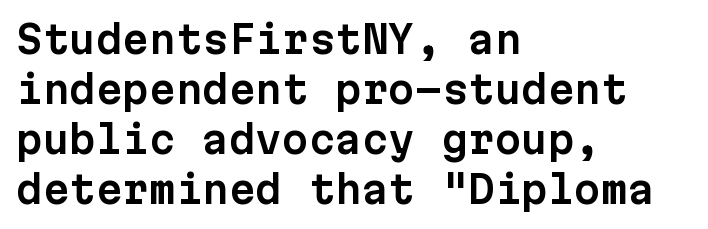
{"serif": "no", "italic": "no", "width": "normal", "stroke_contrast": "low", "x_height": "medium", "monospaced": "yes", "underline": "no", "align": "left", "line_spacing": "normal", "line_spacing_ratio": 1.32, "letter_spacing": "normal", "letter_spacing_em": 0.0, "glyph_px": 38}
